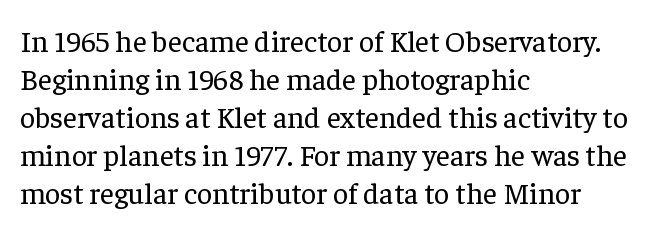
Q: Is the text bold? A: No.
Q: Is the text italic (slanted)? A: No, it is upright.
Q: Is the typeface a serif or a sans-serif typeface? A: Serif.
Q: Is the text underlined? A: No.
Q: How is the paragraph aligned? A: Left-aligned.
Q: Is the spacing between letters normal or unusually wide? A: Normal.
Q: Is the spacing between lines tight, normal or loose? A: Normal.
Q: Width (condensed, normal, or wide)? A: Normal.
Q: Stroke contrast? A: Low.
Q: x-height? A: Medium.
Q: Monospaced? A: No.
